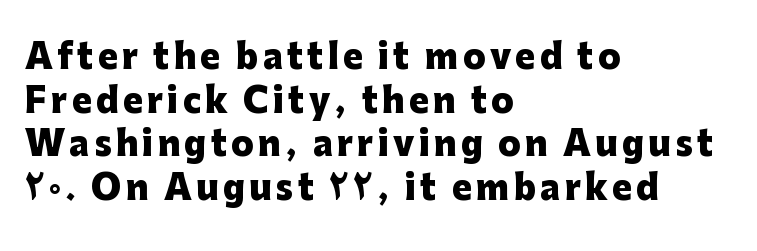
If you measured baseline to baseline, you'd find a middling distance. In terms of weight, the rendering is a true, heavy bold. Spacing verdict: proportional, widths tailored to each character. The typeface chosen for these lines omits serifs. Horizontal alignment here is leftward, the default for most running prose. Has an underline been added? It has not.
